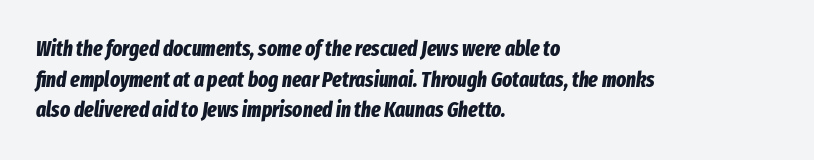
The rendering anchors every line to the left-hand side. Nothing unusual about the tracking: characters are spaced as the font intends. Weight: bold. Posture: slanted. The string is rendered with underlining switched off.
